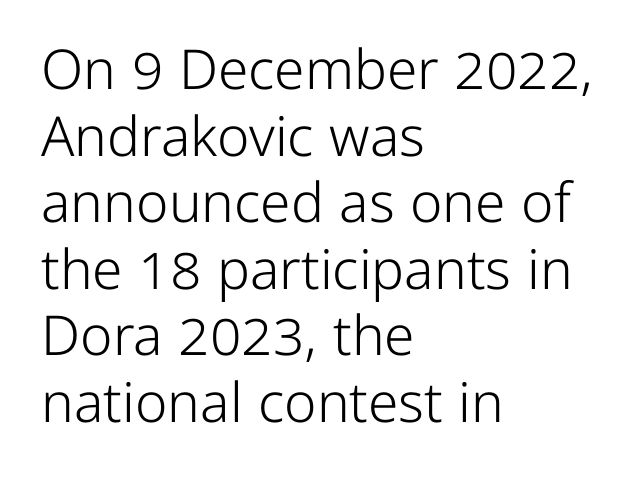
When letters stand straight like this, we call the style roman or upright. Grotesque or geometric, the face here clearly has no serifs. Vertical stems look standard width or narrower in stroke. The rendering uses natural spacing where letterforms have individual widths. Unmarked baselines from the first word to the last. Nothing unusual about the tracking: characters are spaced as the font intends.
